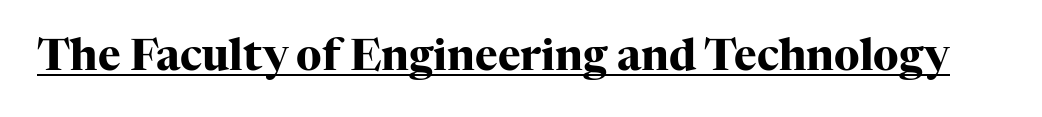
{"serif": "yes", "italic": "no", "bold": "yes", "weight": "heavy", "width": "normal", "stroke_contrast": "high", "x_height": "medium", "monospaced": "no", "underline": "yes", "letter_spacing": "normal", "letter_spacing_em": 0.0, "glyph_px": 43}
